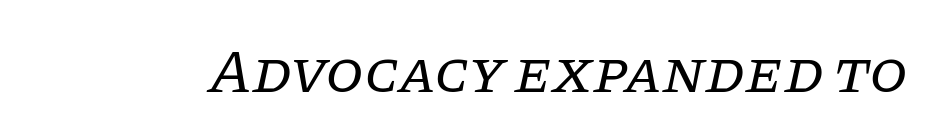
{"serif": "yes", "italic": "yes", "lean": "right", "slant_degrees": 11, "bold": "no", "weight": "regular", "width": "normal", "stroke_contrast": "low", "x_height": "large", "monospaced": "no", "underline": "no", "letter_spacing": "normal", "letter_spacing_em": 0.0, "glyph_px": 62}
